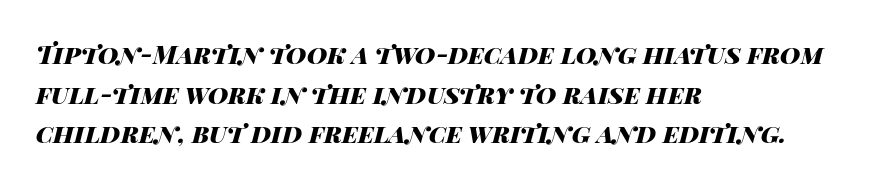
The image shows 25 px bold type, italic (leaning right); set left-aligned, normal line spacing (1.59x), normal letter spacing, not underlined.
